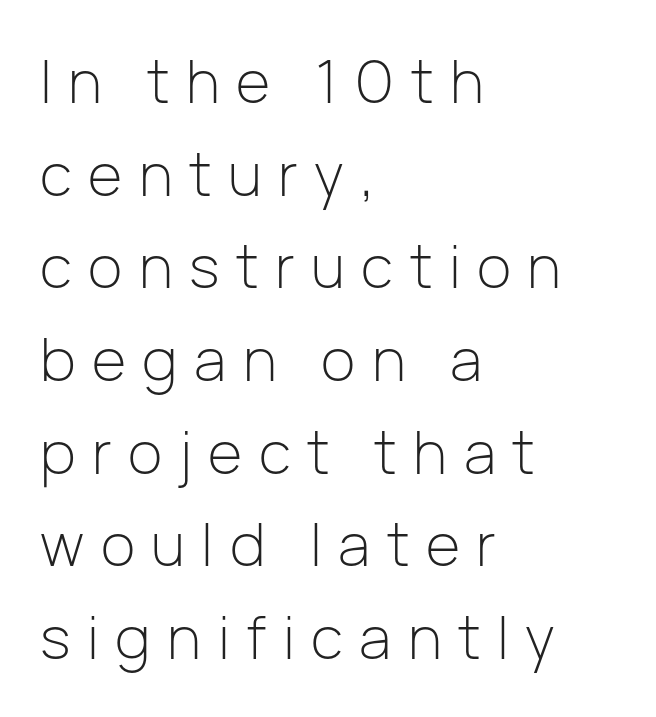
{"serif": "no", "italic": "no", "bold": "no", "weight": "light", "width": "normal", "stroke_contrast": "low", "x_height": "medium", "monospaced": "no", "underline": "no", "align": "left", "line_spacing": "normal", "line_spacing_ratio": 1.57, "letter_spacing": "wide", "letter_spacing_em": 0.28, "glyph_px": 59}
